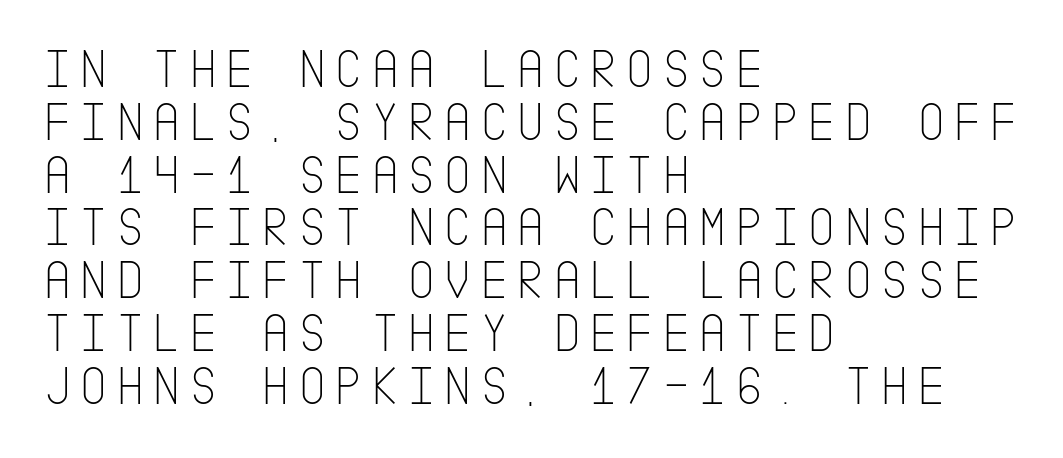
The image shows 55 px thin, condensed sans-serif type, upright; set left-aligned, tight line spacing (0.96x), not underlined; low stroke contrast and a large x-height.
